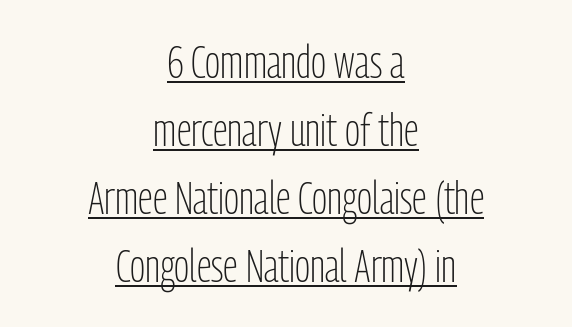
Descenders here cross a horizontal rule under the line. Is this a fixed-width face? No — the glyphs have proportional, varying widths. Does the leading feel generous? No, just average. Italic? Not at all — the glyphs are vertical. Letter spacing: default.
